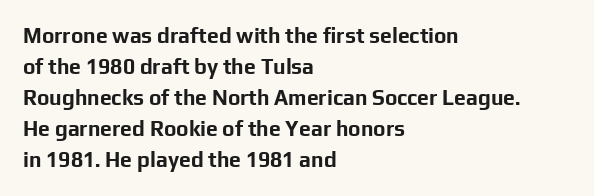
These lines keep a tight, regular rhythm from letter to letter. The typesetting leans heavy: a genuine bold. Line beginnings align vertically; line endings do not. If you drew a line through each stem, it would be perfectly vertical. Letters rest on an invisible, unmarked baseline.
